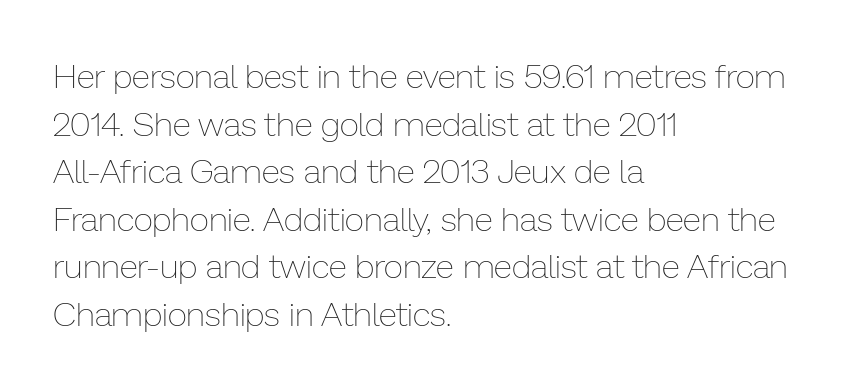
The image shows 34 px thin type, upright; set left-aligned, normal line spacing (1.4x), normal letter spacing, not underlined; low stroke contrast and a medium x-height.
